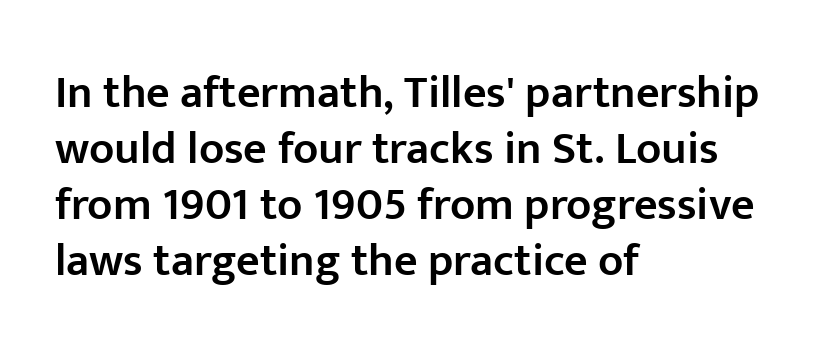
{"serif": "no", "italic": "no", "bold": "semi", "weight": "semibold", "width": "normal", "stroke_contrast": "low", "x_height": "medium", "monospaced": "no", "underline": "no", "align": "left", "line_spacing_ratio": 1.22, "letter_spacing": "normal", "letter_spacing_em": 0.0, "glyph_px": 46}
